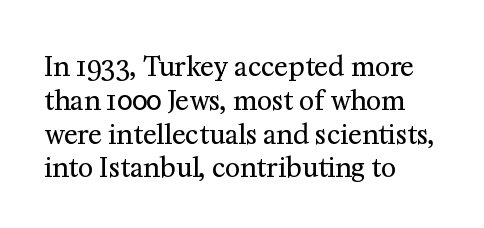
{"italic": "no", "bold": "no", "underline": "no", "align": "left", "line_spacing": "normal", "line_spacing_ratio": 1.3, "letter_spacing": "normal", "letter_spacing_em": 0.0, "glyph_px": 26}
